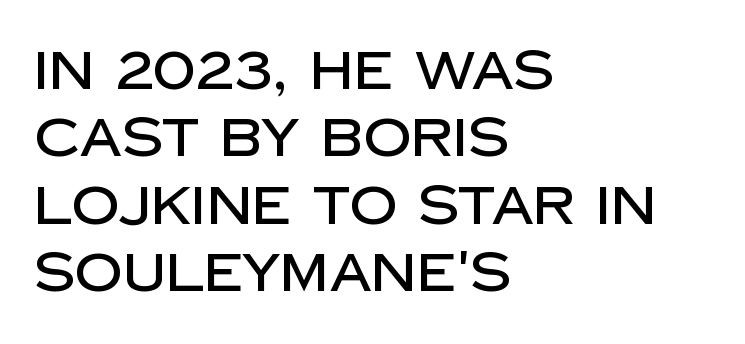
{"serif": "no", "italic": "no", "width": "normal", "stroke_contrast": "low", "x_height": "large", "monospaced": "no", "underline": "no", "align": "left", "line_spacing": "normal", "line_spacing_ratio": 1.27, "letter_spacing": "normal", "letter_spacing_em": 0.0, "glyph_px": 53}
